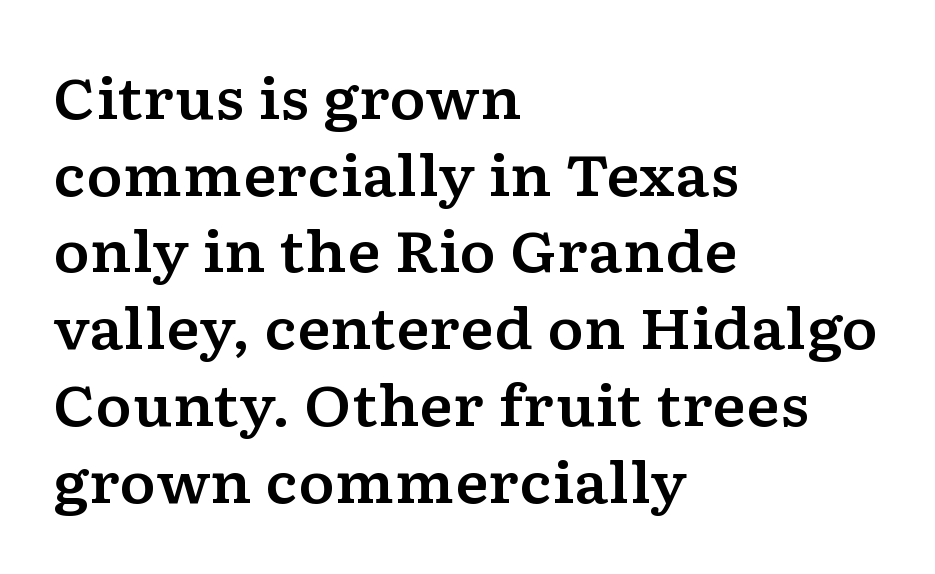
Type style note: has serifs. This sample uses plain, unmodified letter spacing. Unmarked baselines from the first word to the last. The lettering stays uniformly vertical, giving the passage a roman look. Varying glyph widths throughout — classic text-font behaviour. The passage is arranged the way most books set body copy — flush left.
